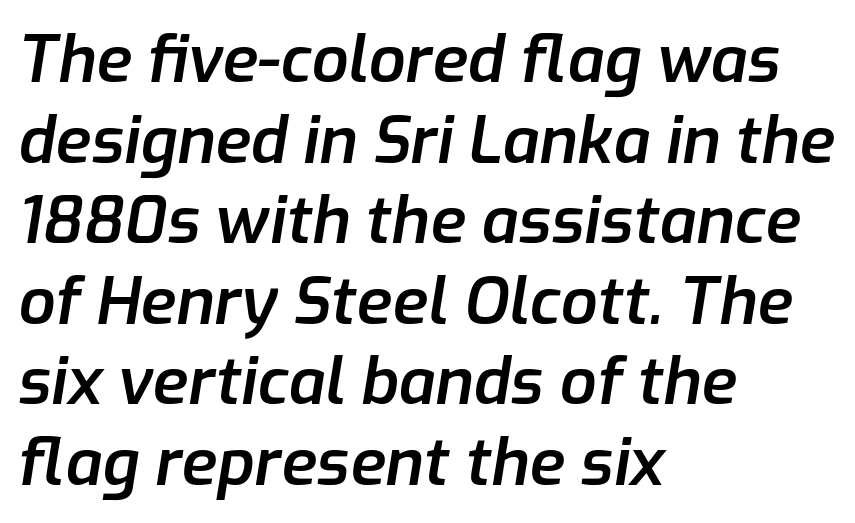
Q: Is the text bold? A: Semi-bold.
Q: Is the text italic (slanted)? A: Yes, it leans right by about 9 degrees.
Q: Is the text underlined? A: No.
Q: How is the paragraph aligned? A: Left-aligned.
Q: Is the spacing between letters normal or unusually wide? A: Normal.
Q: Width (condensed, normal, or wide)? A: Normal.
Q: Stroke contrast? A: Low.
Q: x-height? A: Medium.
Q: Monospaced? A: No.
